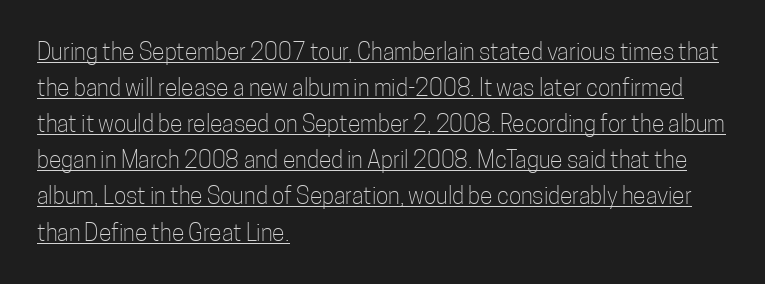
The image shows 23 px text type, upright; set left-aligned, normal line spacing (1.57x), normal letter spacing, underlined.
